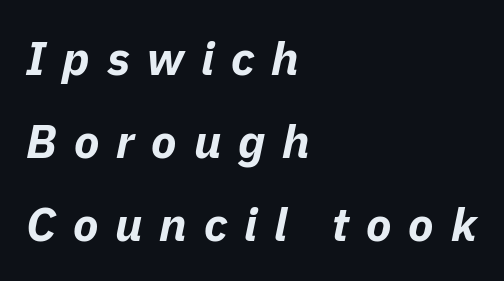
The image shows 47 px bold type, italic (leaning right); set left-aligned, line spacing 1.77x, unusually wide letter spacing (+0.36 em), not underlined; low stroke contrast and a medium x-height.
